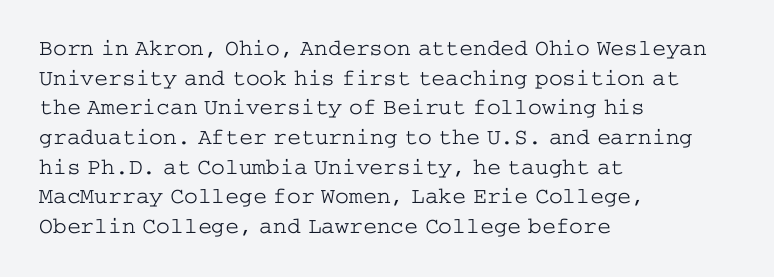
Q: Is the text bold? A: No.
Q: Is the text italic (slanted)? A: No, it is upright.
Q: Is the text underlined? A: No.
Q: How is the paragraph aligned? A: Left-aligned.
Q: Is the spacing between letters normal or unusually wide? A: Normal.
Q: Is the spacing between lines tight, normal or loose? A: Normal.
